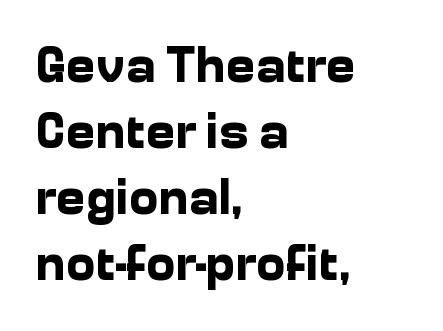
The image shows 50 px bold sans-serif type, upright; set left-aligned, normal line spacing (1.32x), normal letter spacing, not underlined; low stroke contrast and a medium x-height.
